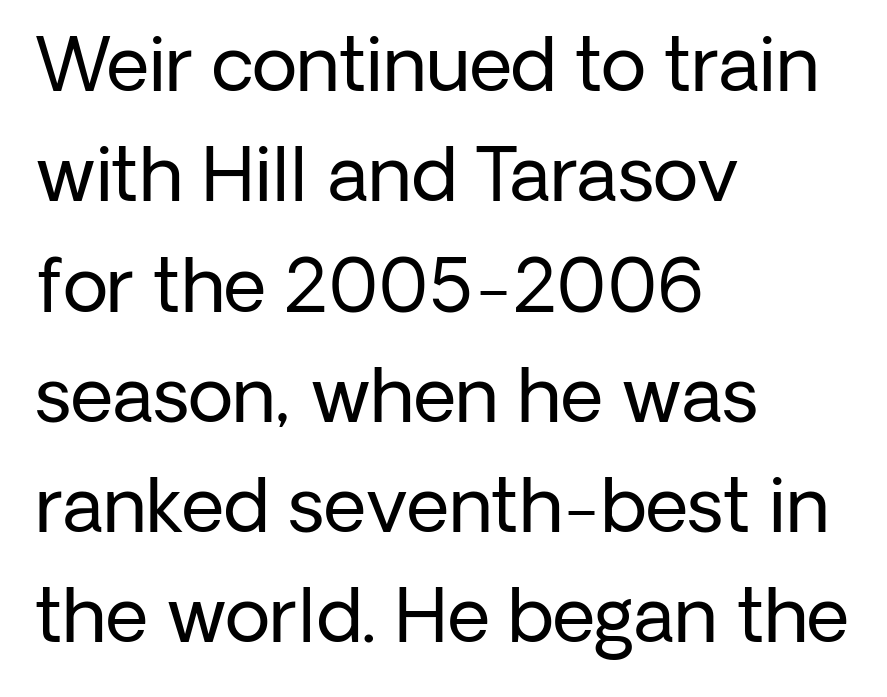
The image shows 74 px regular-weight sans-serif type, upright; set left-aligned, normal line spacing (1.49x), normal letter spacing, not underlined; low stroke contrast and a medium x-height.
